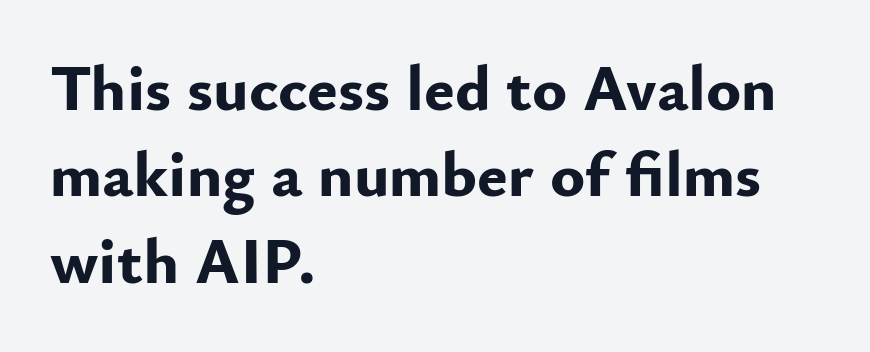
Think of a printed novel: that variable character pitch is what you see here. Weight check: bold — yes, fully. Caption: standard tracking, unaltered. Posture: straight, roman, zero tilt. Evenly set lines give the paragraph a standard silhouette.
